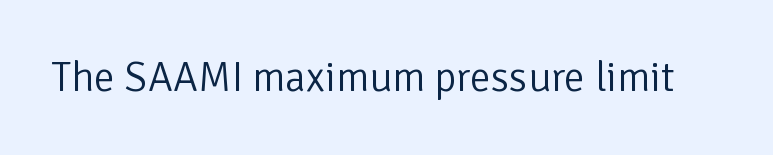
{"serif": "no", "italic": "no", "bold": "no", "weight": "light", "width": "normal", "stroke_contrast": "low", "x_height": "medium", "monospaced": "no", "underline": "no", "letter_spacing": "normal", "letter_spacing_em": 0.0, "glyph_px": 42}
